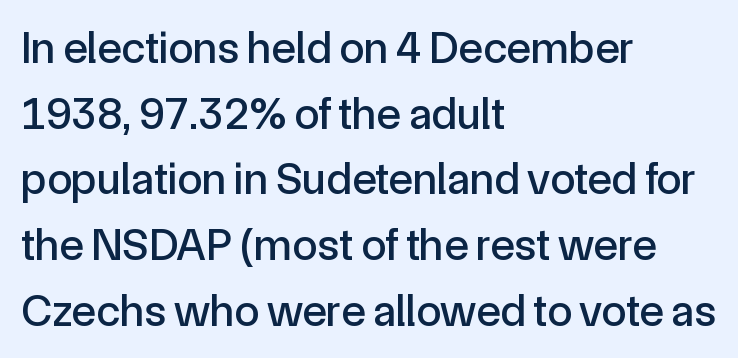
The image shows 45 px sans-serif type, upright; set left-aligned, normal line spacing (1.46x), normal letter spacing, not underlined; a medium x-height.
